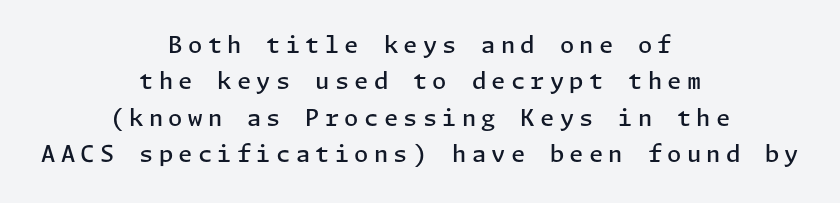
Q: Is the text bold? A: Semi-bold.
Q: Is the text italic (slanted)? A: No, it is upright.
Q: Is the text underlined? A: No.
Q: How is the paragraph aligned? A: Centered.
Q: Is the spacing between letters normal or unusually wide? A: Unusually wide.
Q: Is the spacing between lines tight, normal or loose? A: Normal.
